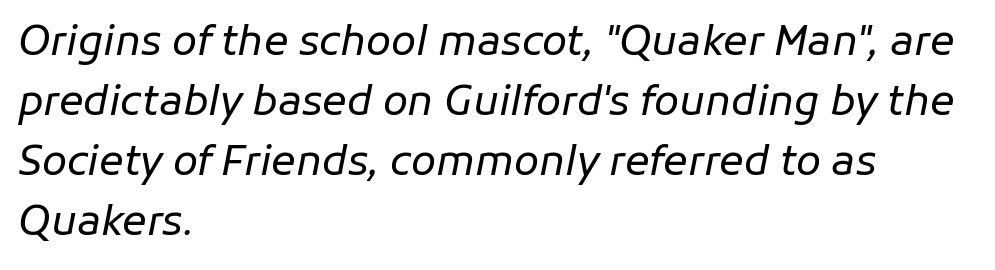
Q: Is the text bold? A: No.
Q: Is the text italic (slanted)? A: Yes, it leans right by about 11 degrees.
Q: Is the text underlined? A: No.
Q: How is the paragraph aligned? A: Left-aligned.
Q: Is the spacing between letters normal or unusually wide? A: Normal.
Q: Is the spacing between lines tight, normal or loose? A: Normal.
Q: Width (condensed, normal, or wide)? A: Normal.
Q: Stroke contrast? A: Low.
Q: x-height? A: Medium.
Q: Monospaced? A: No.
